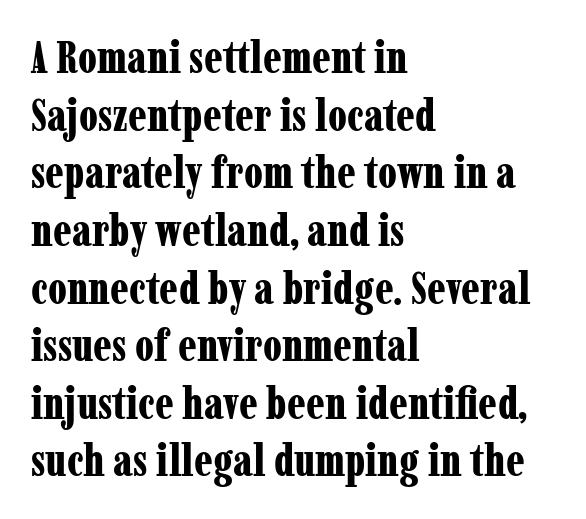
{"serif": "yes", "italic": "no", "bold": "yes", "weight": "bold", "width": "condensed", "stroke_contrast": "low", "x_height": "medium", "monospaced": "no", "underline": "no", "align": "left", "line_spacing": "normal", "line_spacing_ratio": 1.31, "letter_spacing": "normal", "letter_spacing_em": 0.0, "glyph_px": 44}
